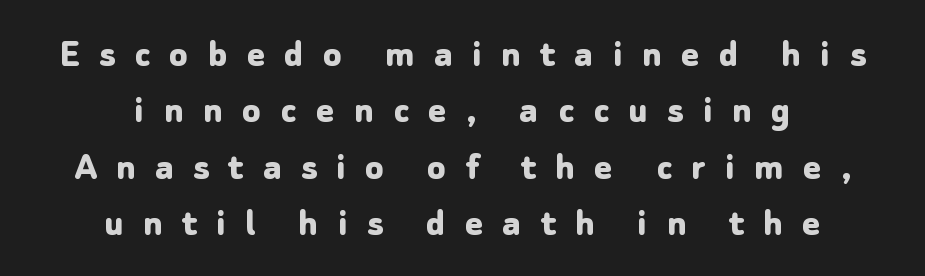
Q: Is the text bold? A: Yes.
Q: Is the text italic (slanted)? A: No, it is upright.
Q: Is the typeface a serif or a sans-serif typeface? A: Sans-serif.
Q: Is the text underlined? A: No.
Q: How is the paragraph aligned? A: Centered.
Q: Is the spacing between letters normal or unusually wide? A: Unusually wide.
Q: Is the spacing between lines tight, normal or loose? A: Normal.
Q: Width (condensed, normal, or wide)? A: Normal.
Q: Stroke contrast? A: Low.
Q: x-height? A: Medium.
Q: Monospaced? A: No.
